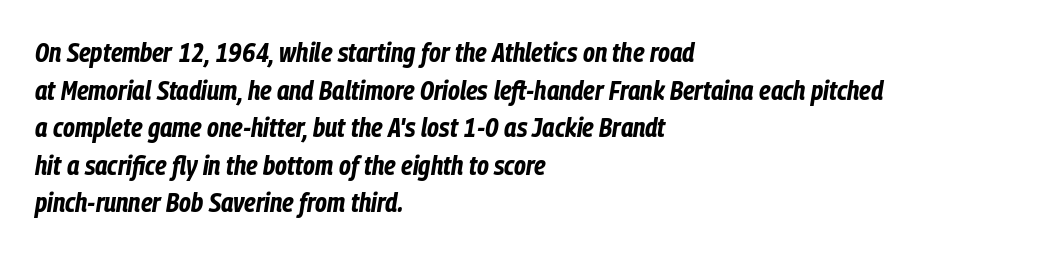
The image shows 27 px bold type, italic (leaning right); set left-aligned, normal line spacing (1.39x), normal letter spacing, not underlined.
